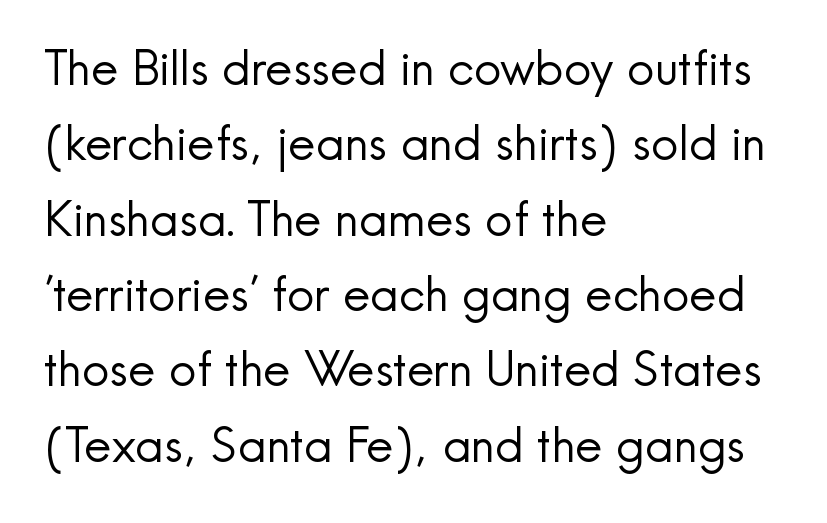
{"serif": "no", "italic": "no", "bold": "no", "weight": "regular", "width": "normal", "x_height": "small", "monospaced": "no", "underline": "no", "align": "left", "line_spacing": "normal", "line_spacing_ratio": 1.57, "letter_spacing": "normal", "letter_spacing_em": 0.0, "glyph_px": 48}
